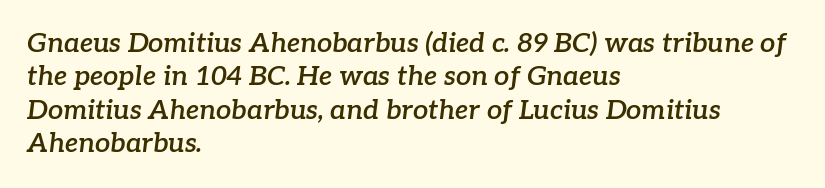
Just letters on the line, the space beneath them empty. Compared with typical body copy, the letter spacing here is the same. Observe the lean: these are italic letterforms. Typeset ragged right — the left edge is the straight one. I'd describe the lettering as semibold — firm but not a full bold.
